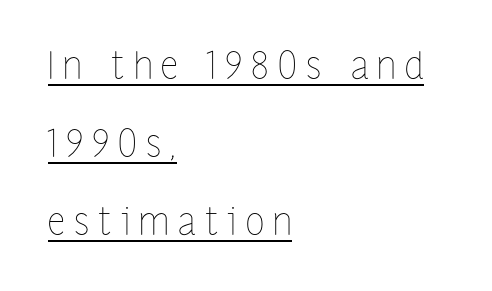
Q: Is the text bold? A: No.
Q: Is the text italic (slanted)? A: No, it is upright.
Q: Is the text underlined? A: Yes.
Q: How is the paragraph aligned? A: Left-aligned.
Q: Is the spacing between letters normal or unusually wide? A: Unusually wide.
Q: Is the spacing between lines tight, normal or loose? A: Loose.
Q: Width (condensed, normal, or wide)? A: Condensed.
Q: Stroke contrast? A: Low.
Q: x-height? A: Medium.
Q: Monospaced? A: No.
